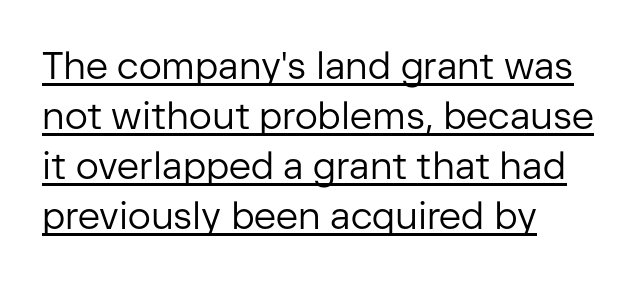
{"serif": "no", "italic": "no", "bold": "no", "weight": "regular", "width": "normal", "stroke_contrast": "low", "x_height": "medium", "monospaced": "no", "underline": "yes", "align": "left", "line_spacing": "normal", "line_spacing_ratio": 1.32, "letter_spacing": "normal", "letter_spacing_em": 0.0, "glyph_px": 38}
